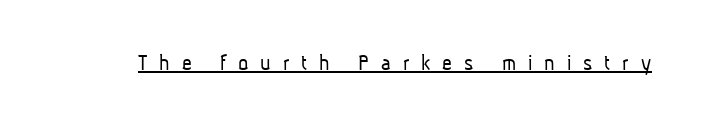
Q: Is the text bold? A: No.
Q: Is the text underlined? A: Yes.
Q: Is the spacing between letters normal or unusually wide? A: Unusually wide.
